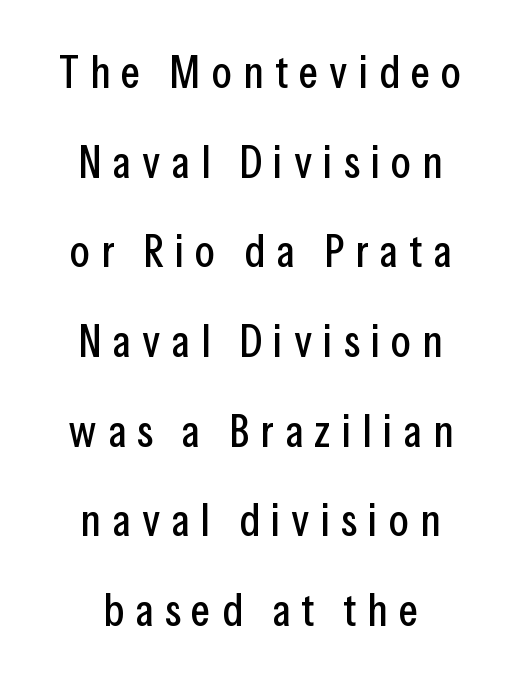
{"serif": "no", "italic": "no", "width": "condensed", "stroke_contrast": "low", "x_height": "medium", "monospaced": "no", "underline": "no", "align": "center", "line_spacing": "loose", "line_spacing_ratio": 1.95, "letter_spacing": "wide", "letter_spacing_em": 0.24, "glyph_px": 46}
